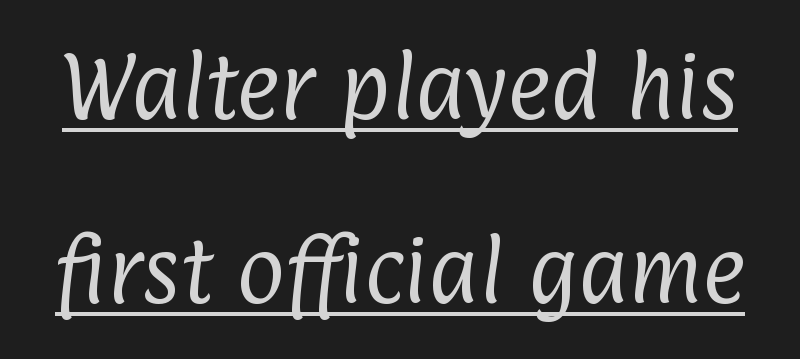
{"serif": "no", "bold": "no", "weight": "regular", "width": "condensed", "stroke_contrast": "low", "x_height": "medium", "monospaced": "no", "underline": "yes", "line_spacing": "loose", "line_spacing_ratio": 2.49, "letter_spacing": "normal", "letter_spacing_em": 0.0, "glyph_px": 74}
